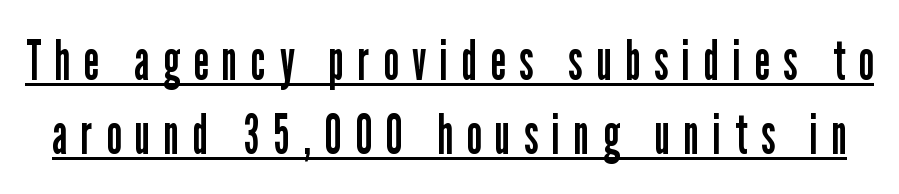
Q: Is the text bold? A: No.
Q: Is the text italic (slanted)? A: No, it is upright.
Q: Is the typeface a serif or a sans-serif typeface? A: Sans-serif.
Q: Is the text underlined? A: Yes.
Q: Is the spacing between letters normal or unusually wide? A: Unusually wide.
Q: Is the spacing between lines tight, normal or loose? A: Normal.
Q: Width (condensed, normal, or wide)? A: Condensed.
Q: Stroke contrast? A: Low.
Q: x-height? A: Medium.
Q: Monospaced? A: No.
